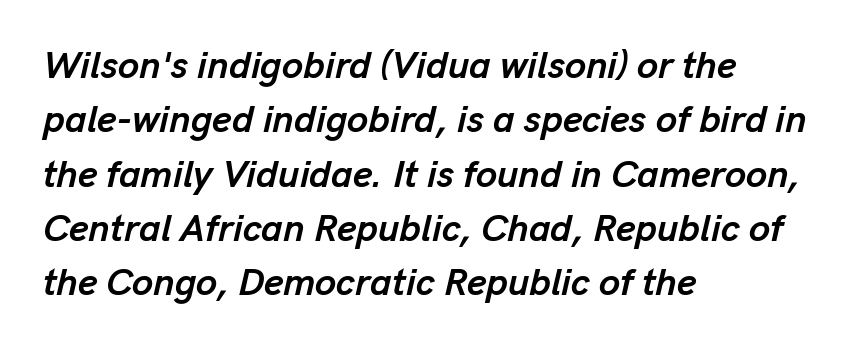
The image shows 38 px semibold type, italic (leaning right); set left-aligned, normal line spacing (1.43x), normal letter spacing, not underlined; low stroke contrast and a medium x-height.
